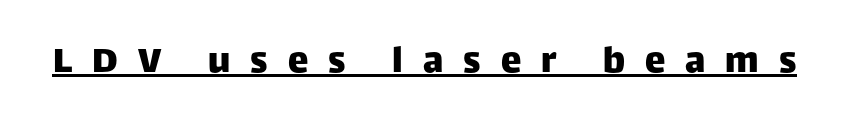
The image shows 41 px sans-serif type, upright; set unusually wide letter spacing (+0.49 em), underlined; low stroke contrast and a large x-height.
